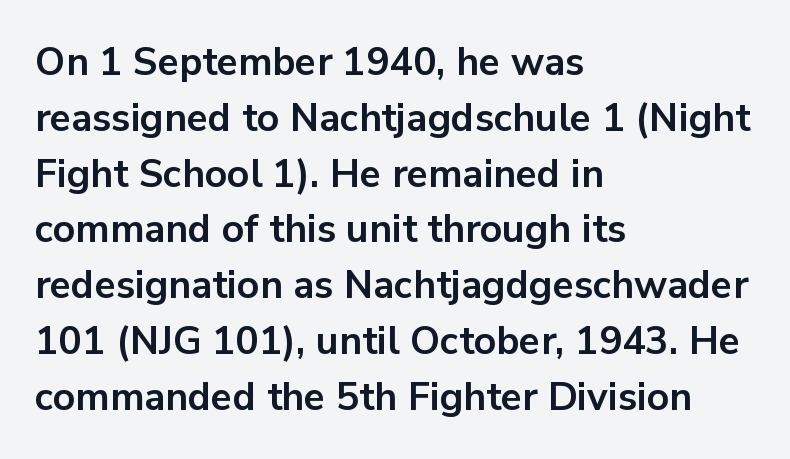
{"serif": "no", "italic": "no", "bold": "yes", "weight": "bold", "width": "normal", "stroke_contrast": "low", "x_height": "medium", "monospaced": "no", "underline": "no", "align": "left", "line_spacing": "normal", "line_spacing_ratio": 1.43, "letter_spacing": "normal", "letter_spacing_em": 0.0, "glyph_px": 39}
